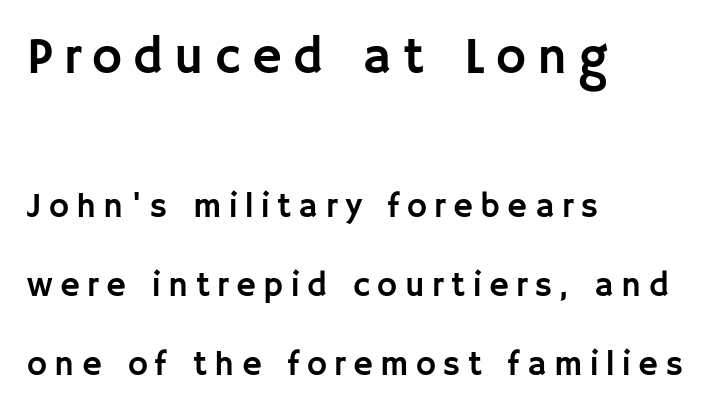
Q: Is the text italic (slanted)? A: No, it is upright.
Q: Is the typeface a serif or a sans-serif typeface? A: Sans-serif.
Q: Is the text underlined? A: No.
Q: How is the paragraph aligned? A: Left-aligned.
Q: Is the spacing between letters normal or unusually wide? A: Unusually wide.
Q: Is the spacing between lines tight, normal or loose? A: Loose.
Q: Which block of text is set in a larger size, the first (top) or the second (bottom)? A: The first (top) one.
Q: Width (condensed, normal, or wide)? A: Normal.
Q: Stroke contrast? A: Low.
Q: x-height? A: Large.
Q: Monospaced? A: No.
